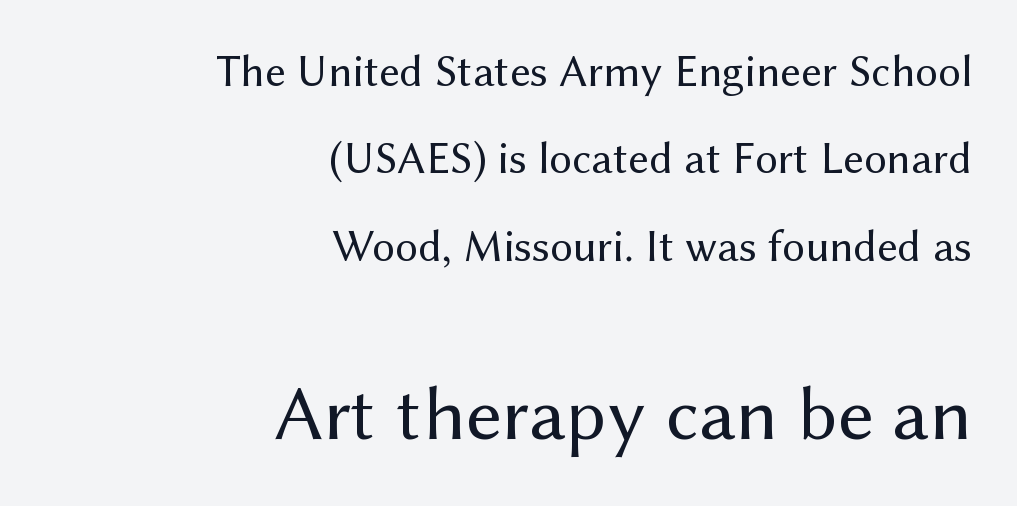
{"serif": "no", "italic": "no", "bold": "no", "weight": "regular", "width": "normal", "stroke_contrast": "medium", "x_height": "medium", "monospaced": "no", "underline": "no", "align": "right", "line_spacing": "loose", "line_spacing_ratio": 1.94, "letter_spacing": "normal", "letter_spacing_em": 0.0, "larger_block": "second", "size_ratio": 1.73, "glyph_px": 78}
